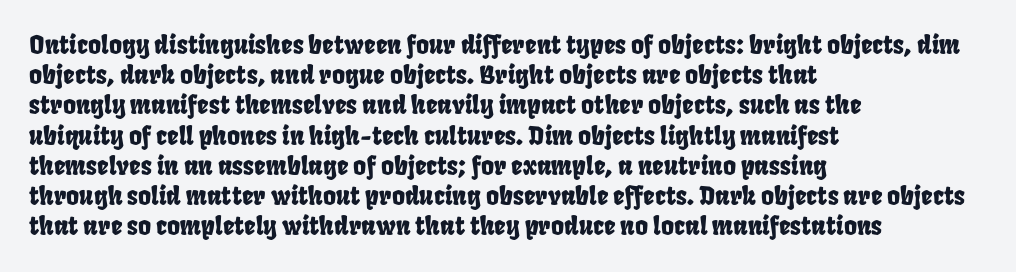
{"underline": "no", "align": "left", "line_spacing_ratio": 1.21, "letter_spacing": "normal", "letter_spacing_em": 0.0, "glyph_px": 25}
